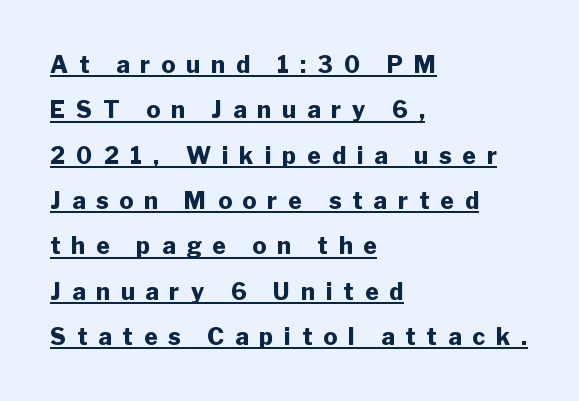
{"italic": "no", "bold": "yes", "underline": "yes", "align": "left", "line_spacing": "loose", "line_spacing_ratio": 1.97, "letter_spacing": "wide", "letter_spacing_em": 0.48, "glyph_px": 23}
